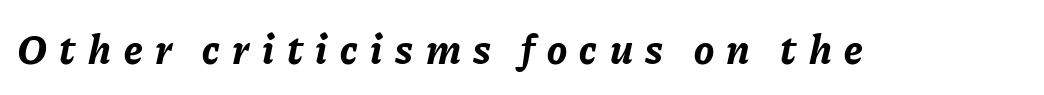
Q: Is the text bold? A: Yes.
Q: Is the text italic (slanted)? A: Yes, it leans right by about 11 degrees.
Q: Is the text underlined? A: No.
Q: Is the spacing between letters normal or unusually wide? A: Unusually wide.
Q: Width (condensed, normal, or wide)? A: Normal.
Q: Stroke contrast? A: Low.
Q: x-height? A: Medium.
Q: Monospaced? A: No.
